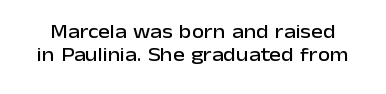
{"italic": "no", "underline": "no", "line_spacing_ratio": 1.16, "letter_spacing": "normal", "letter_spacing_em": 0.0, "glyph_px": 20}
